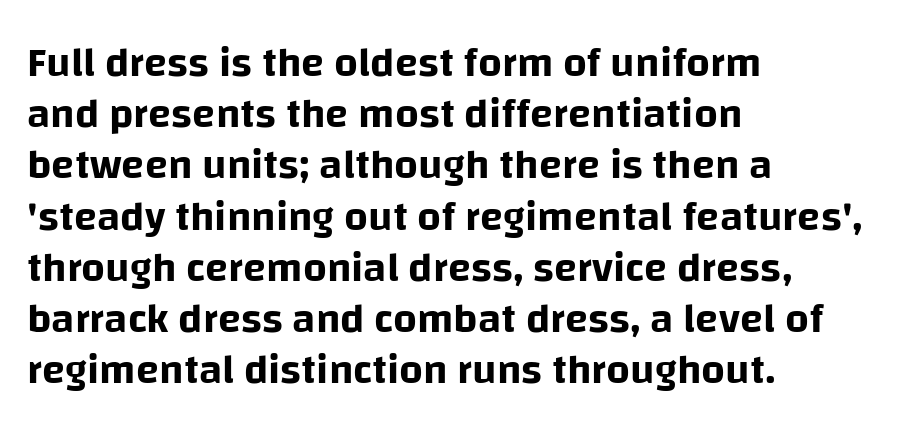
The image shows 42 px sans-serif type, upright; set left-aligned, line spacing 1.22x, normal letter spacing, not underlined; low stroke contrast and a large x-height.
